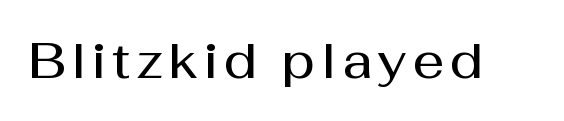
Q: Is the text bold? A: Semi-bold.
Q: Is the text italic (slanted)? A: No, it is upright.
Q: Is the typeface a serif or a sans-serif typeface? A: Sans-serif.
Q: Is the text underlined? A: No.
Q: Width (condensed, normal, or wide)? A: Normal.
Q: Stroke contrast? A: Medium.
Q: x-height? A: Medium.
Q: Monospaced? A: No.
